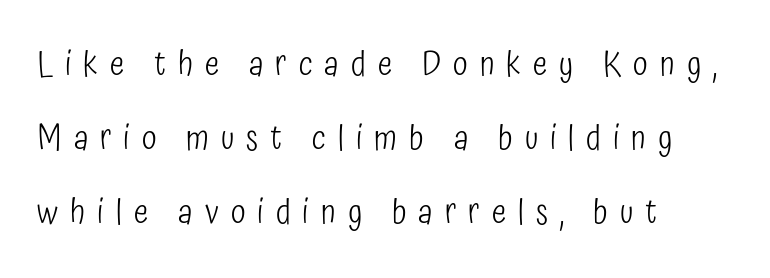
The image shows 34 px light, condensed sans-serif type, upright; set left-aligned, loose line spacing (2.17x), unusually wide letter spacing (+0.35 em), not underlined; low stroke contrast and a medium x-height.
